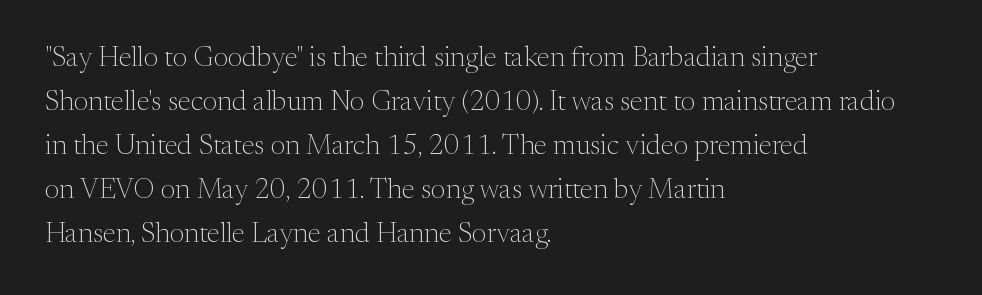
Q: Is the text bold? A: No.
Q: Is the text italic (slanted)? A: No, it is upright.
Q: Is the typeface a serif or a sans-serif typeface? A: Serif.
Q: Is the text underlined? A: No.
Q: How is the paragraph aligned? A: Left-aligned.
Q: Is the spacing between letters normal or unusually wide? A: Normal.
Q: Is the spacing between lines tight, normal or loose? A: Normal.
Q: Width (condensed, normal, or wide)? A: Normal.
Q: Stroke contrast? A: Medium.
Q: x-height? A: Medium.
Q: Monospaced? A: No.
